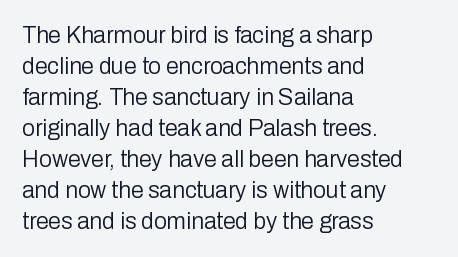
Q: Is the text bold? A: No.
Q: Is the text italic (slanted)? A: No, it is upright.
Q: Is the text underlined? A: No.
Q: How is the paragraph aligned? A: Left-aligned.
Q: Is the spacing between letters normal or unusually wide? A: Normal.
Q: Is the spacing between lines tight, normal or loose? A: Normal.
